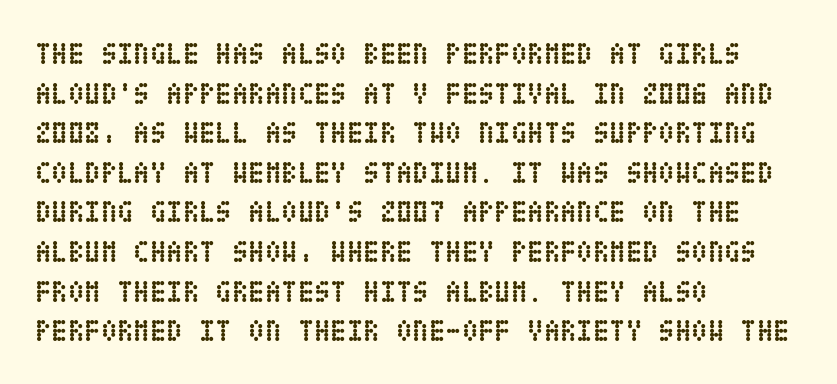
Q: Is the text bold? A: Yes.
Q: Is the text italic (slanted)? A: No, it is upright.
Q: Is the text underlined? A: No.
Q: How is the paragraph aligned? A: Left-aligned.
Q: Is the spacing between letters normal or unusually wide? A: Normal.
Q: Is the spacing between lines tight, normal or loose? A: Normal.
Q: Width (condensed, normal, or wide)? A: Condensed.
Q: Stroke contrast? A: Low.
Q: x-height? A: Large.
